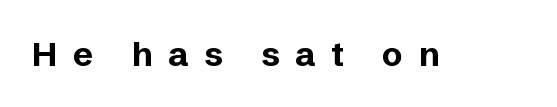
{"serif": "no", "italic": "no", "bold": "yes", "weight": "bold", "width": "normal", "stroke_contrast": "low", "x_height": "medium", "monospaced": "no", "underline": "no", "letter_spacing": "wide", "letter_spacing_em": 0.46, "glyph_px": 34}
